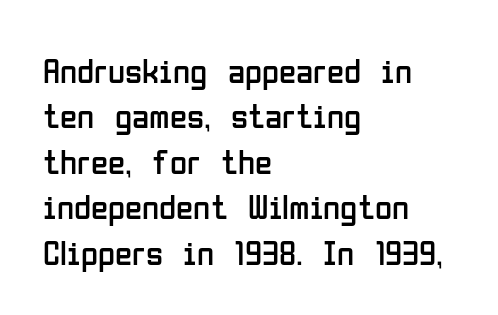
The image shows 35 px regular-weight, condensed sans-serif type, upright; set left-aligned, normal line spacing (1.3x), normal letter spacing, not underlined; low stroke contrast and a medium x-height.
